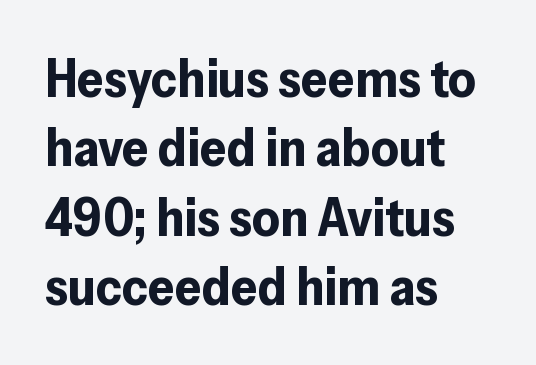
You could not count columns in this text — the font is proportionally spaced. Each word holds together tightly as a unit, with standard inter-letter gaps. Summary of vertical rhythm: regular, with standard interline spacing. The space beneath each line is pristine and unruled. Note: no serifs on the glyphs. Does the lettering tilt? It doesn't — this is upright.
